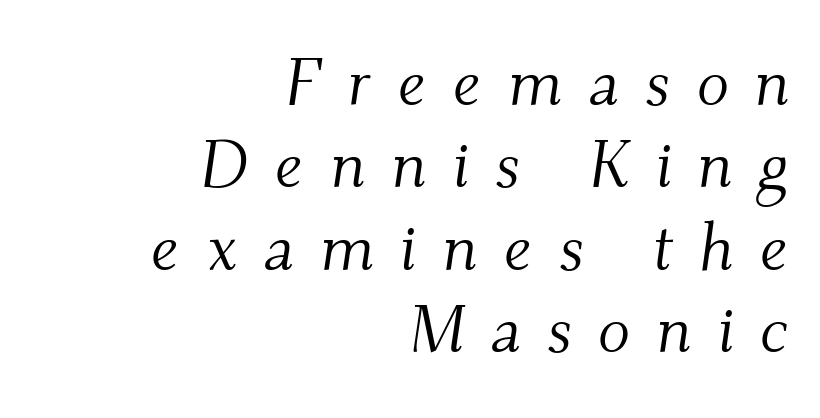
{"serif": "yes", "italic": "yes", "lean": "right", "slant_degrees": 9, "bold": "no", "weight": "light", "width": "normal", "stroke_contrast": "medium", "x_height": "small", "monospaced": "no", "underline": "no", "align": "right", "line_spacing_ratio": 1.23, "letter_spacing": "wide", "letter_spacing_em": 0.39, "glyph_px": 67}
